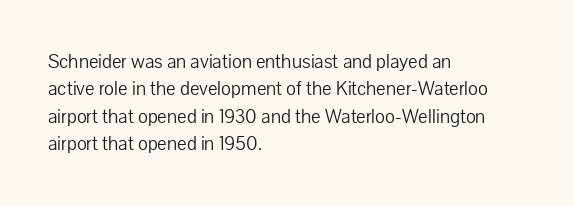
Q: Is the text bold? A: No.
Q: Is the text italic (slanted)? A: No, it is upright.
Q: Is the text underlined? A: No.
Q: How is the paragraph aligned? A: Left-aligned.
Q: Is the spacing between letters normal or unusually wide? A: Normal.
Q: Is the spacing between lines tight, normal or loose? A: Normal.
